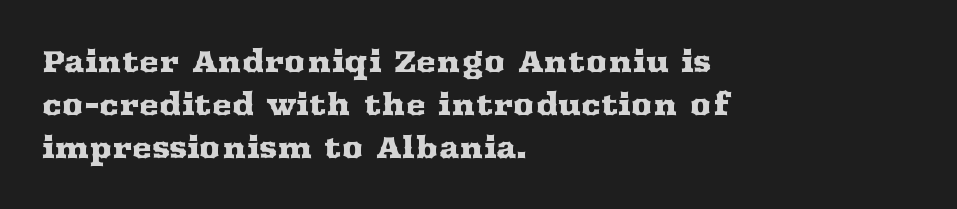
{"serif": "yes", "italic": "no", "width": "wide", "stroke_contrast": "medium", "x_height": "medium", "monospaced": "no", "underline": "no", "align": "left", "line_spacing": "normal", "line_spacing_ratio": 1.43, "letter_spacing": "normal", "letter_spacing_em": 0.0, "glyph_px": 30}
